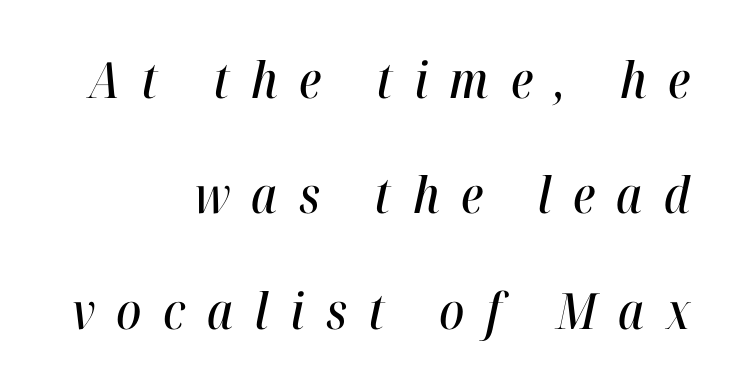
The image shows 50 px condensed type, italic (leaning right); set right-aligned, loose line spacing (2.31x), unusually wide letter spacing (+0.43 em), not underlined; high stroke contrast and a medium x-height.
